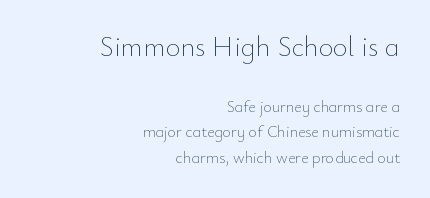
{"italic": "no", "bold": "no", "weight": "thin", "width": "normal", "stroke_contrast": "low", "x_height": "small", "monospaced": "no", "underline": "no", "align": "right", "line_spacing": "normal", "line_spacing_ratio": 1.59, "letter_spacing": "normal", "letter_spacing_em": 0.0, "larger_block": "first", "size_ratio": 1.75, "glyph_px": 28}
